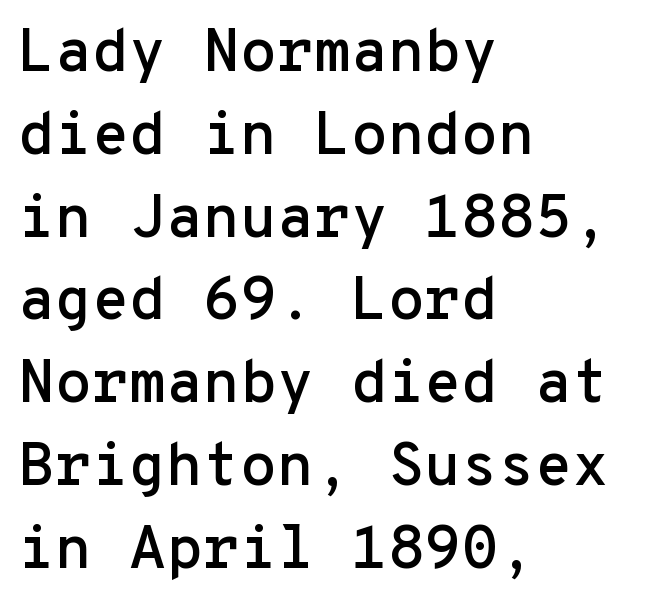
Q: Is the text italic (slanted)? A: No, it is upright.
Q: Is the typeface a serif or a sans-serif typeface? A: Sans-serif.
Q: Is the text underlined? A: No.
Q: How is the paragraph aligned? A: Left-aligned.
Q: Is the spacing between letters normal or unusually wide? A: Normal.
Q: Is the spacing between lines tight, normal or loose? A: Normal.
Q: Width (condensed, normal, or wide)? A: Normal.
Q: Stroke contrast? A: Low.
Q: x-height? A: Medium.
Q: Monospaced? A: Yes.
